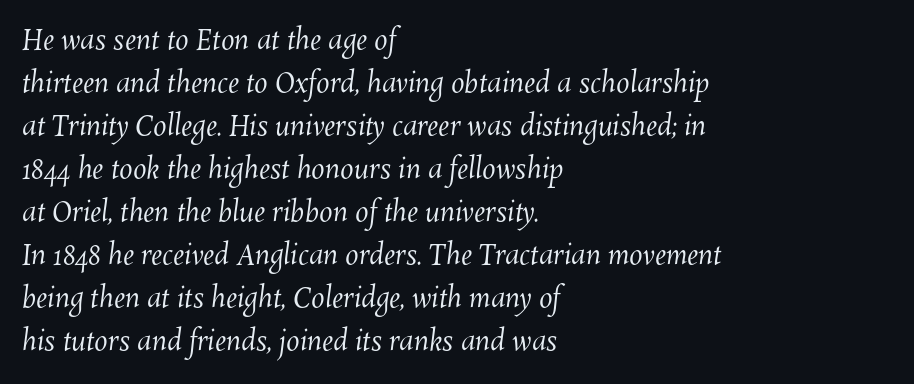
{"bold": "no", "underline": "no", "align": "left", "line_spacing": "normal", "line_spacing_ratio": 1.59, "letter_spacing": "normal", "letter_spacing_em": 0.0, "glyph_px": 27}
